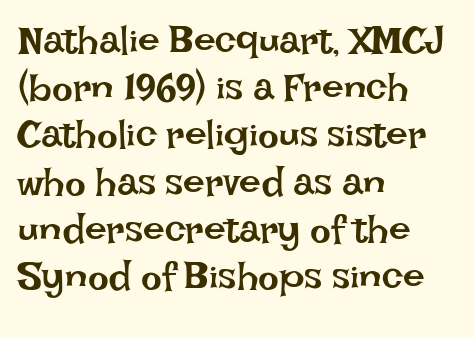
The image shows 39 px regular-weight type, upright; set left-aligned, line spacing 1.21x, normal letter spacing, not underlined; low stroke contrast and a large x-height.
